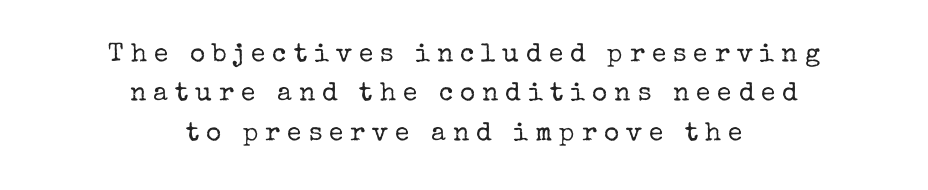
{"italic": "no", "bold": "no", "underline": "no", "align": "center", "line_spacing": "normal", "line_spacing_ratio": 1.51, "letter_spacing": "wide", "letter_spacing_em": 0.27, "glyph_px": 26}
